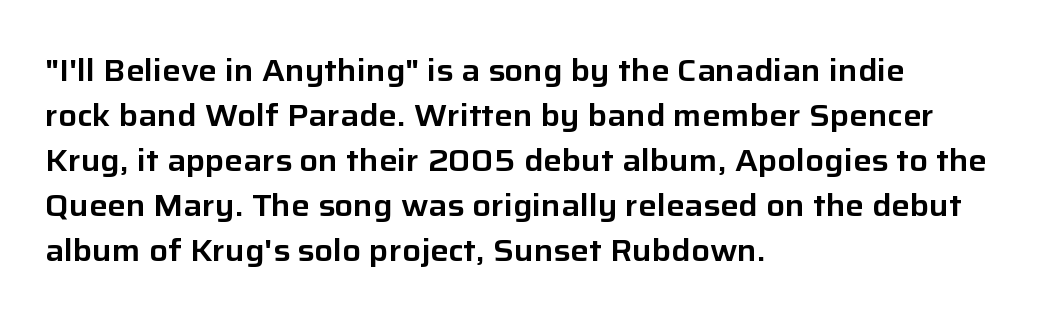
Q: Is the text italic (slanted)? A: No, it is upright.
Q: Is the typeface a serif or a sans-serif typeface? A: Sans-serif.
Q: Is the text underlined? A: No.
Q: How is the paragraph aligned? A: Left-aligned.
Q: Is the spacing between letters normal or unusually wide? A: Normal.
Q: Is the spacing between lines tight, normal or loose? A: Normal.
Q: Width (condensed, normal, or wide)? A: Normal.
Q: Stroke contrast? A: Low.
Q: x-height? A: Medium.
Q: Monospaced? A: No.
